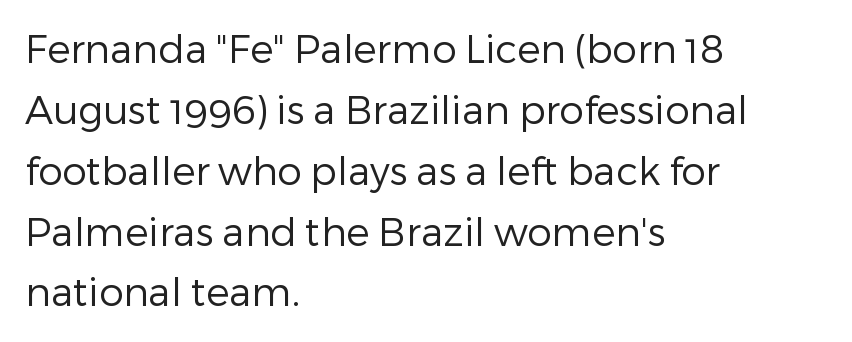
Q: Is the text bold? A: No.
Q: Is the text italic (slanted)? A: No, it is upright.
Q: Is the typeface a serif or a sans-serif typeface? A: Sans-serif.
Q: Is the text underlined? A: No.
Q: How is the paragraph aligned? A: Left-aligned.
Q: Is the spacing between letters normal or unusually wide? A: Normal.
Q: Is the spacing between lines tight, normal or loose? A: Normal.
Q: Width (condensed, normal, or wide)? A: Normal.
Q: Stroke contrast? A: Low.
Q: x-height? A: Medium.
Q: Monospaced? A: No.
